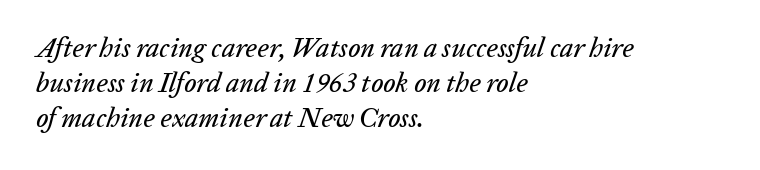
The image shows 27 px text type, italic (leaning right); set left-aligned, normal line spacing (1.29x), normal letter spacing, not underlined.
